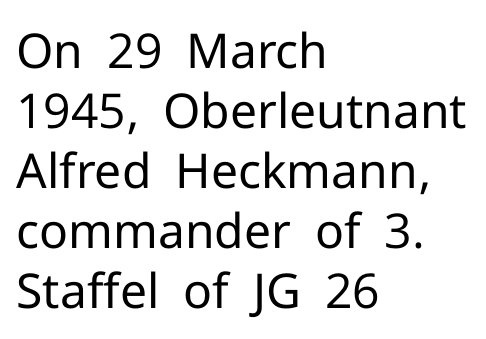
The image shows 48 px regular-weight sans-serif type, upright; set left-aligned, normal line spacing (1.25x), normal letter spacing, not underlined; low stroke contrast and a medium x-height.
